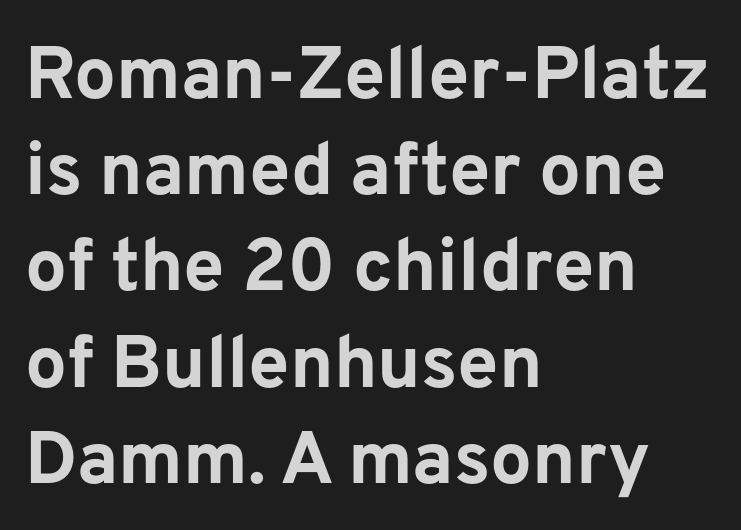
It's the straight-up-and-down kind of type. The space between consecutive lines is moderate. Does the copy run flush right? No — it runs flush left. Underlining? Definitely not there. Grotesque or geometric, the face here clearly has no serifs. Compared with typical body copy, the letter spacing here is the same.
